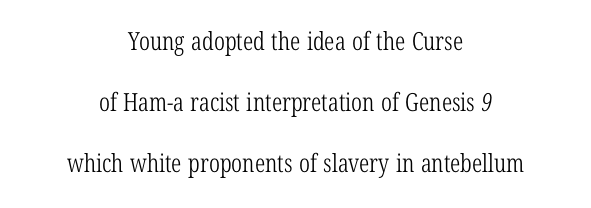
Q: Is the text bold? A: No.
Q: Is the text underlined? A: No.
Q: How is the paragraph aligned? A: Centered.
Q: Is the spacing between letters normal or unusually wide? A: Normal.
Q: Is the spacing between lines tight, normal or loose? A: Loose.
